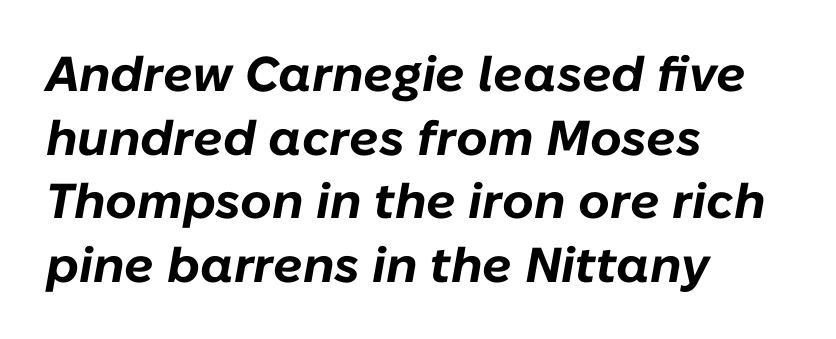
Is the type slanted? Yes — the strokes lean at a clear angle. The space beneath each line is pristine and unruled. Look at the stroke-to-counter ratio: heavy, a bold. The tracking reads as untouched default to a designer's eye.
